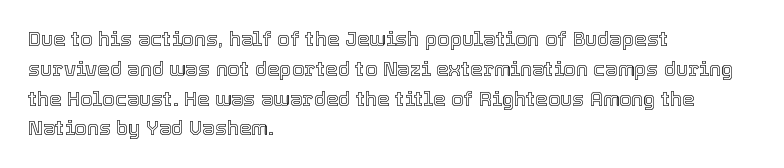
Notice how descenders clear the ascenders below comfortably — that's standard leading. In terms of letterspacing, this is plain default setting. Descender tails drop into unmarked territory. Layout note: lines flush left. The typography opts for an upright posture over an oblique one.
